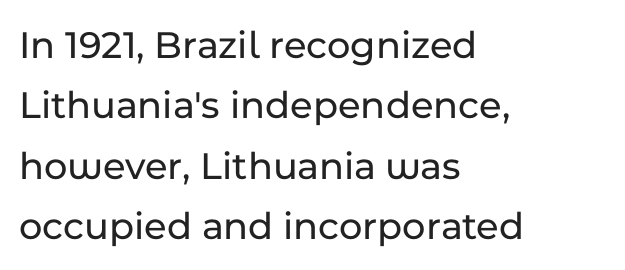
Is the block centered? No — it sits flush against the left margin. Has an underline been added? It has not. Students, observe: this is what conventionally led text looks like. Proportional: the letters do not fall into vertical columns. No italicization has been applied; the sample stays upright.
